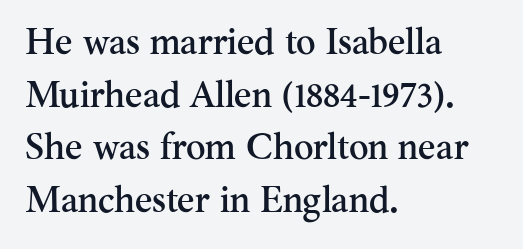
The image shows 37 px serif type, upright; set left-aligned, normal line spacing (1.42x), normal letter spacing, not underlined; medium stroke contrast and a small x-height.
